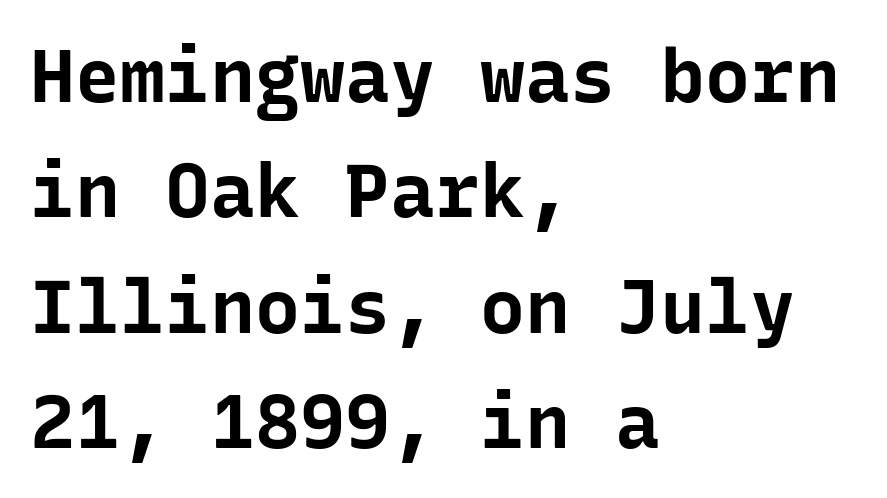
The image shows 75 px bold sans-serif type, upright, monospaced; set left-aligned, normal line spacing (1.54x), normal letter spacing, not underlined; low stroke contrast and a medium x-height.
